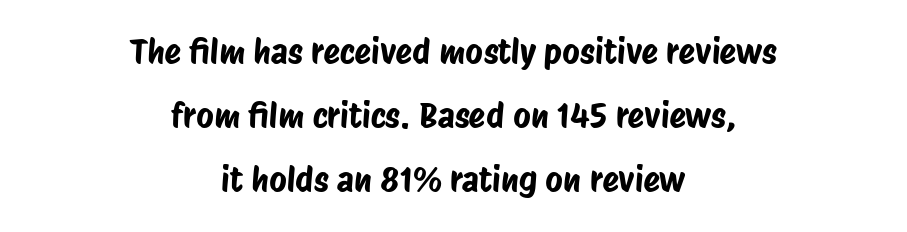
The designer went with a sans here, leaving each stem footless. The compositor balanced each line on the midline. Looks like regular typesetting: each glyph gets only the width it needs. Clear beneath every line of the passage. Observe the ordinary spacing: letters are neighbours, not strangers.
